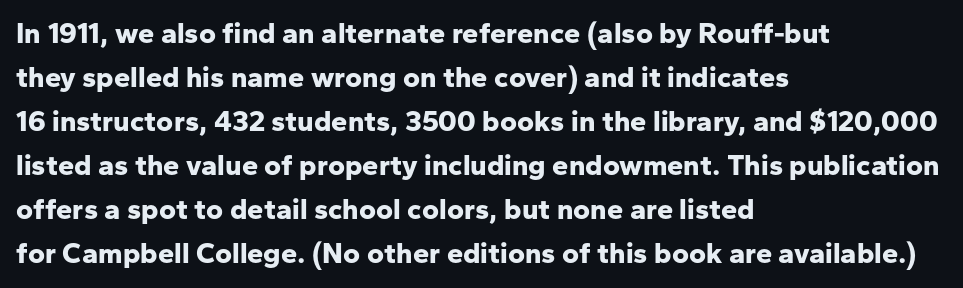
The image shows 29 px bold sans-serif type, upright; set left-aligned, normal line spacing (1.52x), normal letter spacing, not underlined; low stroke contrast and a medium x-height.
